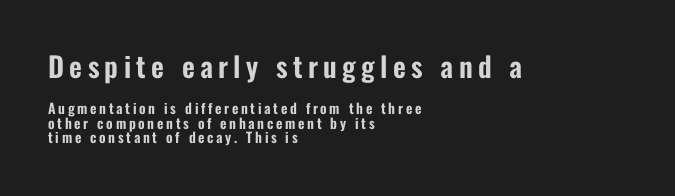
{"serif": "no", "italic": "no", "width": "condensed", "stroke_contrast": "low", "x_height": "medium", "monospaced": "no", "underline": "no", "align": "left", "line_spacing": "tight", "line_spacing_ratio": 1.03, "larger_block": "first", "size_ratio": 2.0, "glyph_px": 28}
